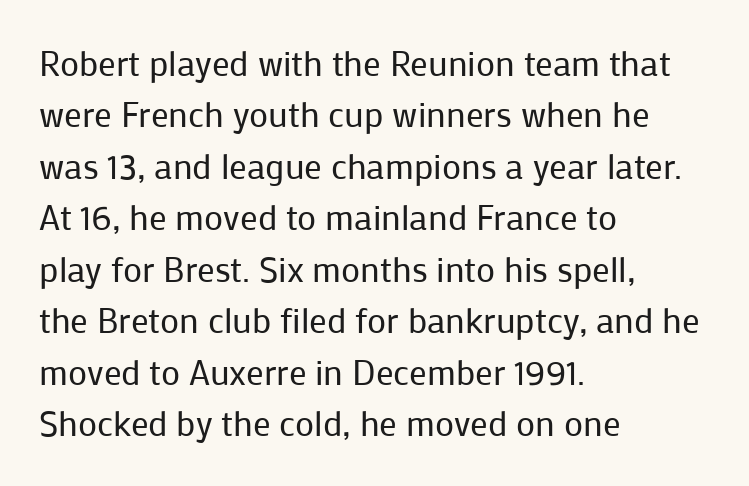
Q: Is the text bold? A: No.
Q: Is the text italic (slanted)? A: No, it is upright.
Q: Is the typeface a serif or a sans-serif typeface? A: Sans-serif.
Q: Is the text underlined? A: No.
Q: How is the paragraph aligned? A: Left-aligned.
Q: Is the spacing between letters normal or unusually wide? A: Normal.
Q: Is the spacing between lines tight, normal or loose? A: Normal.
Q: Width (condensed, normal, or wide)? A: Normal.
Q: Stroke contrast? A: Low.
Q: x-height? A: Medium.
Q: Monospaced? A: No.
